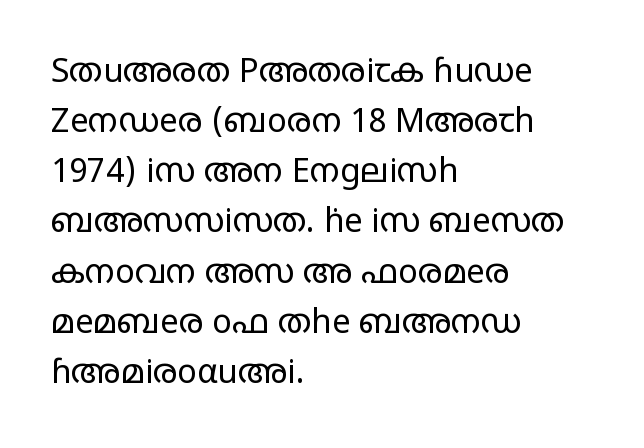
The image shows 33 px regular-weight, wide sans-serif type, upright; set left-aligned, normal line spacing (1.52x), normal letter spacing, not underlined; low stroke contrast and a large x-height.
